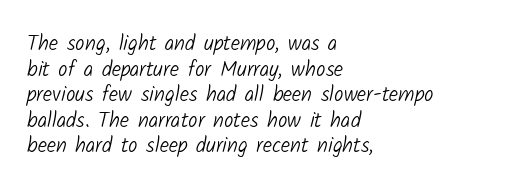
Q: Is the text bold? A: No.
Q: Is the text underlined? A: No.
Q: How is the paragraph aligned? A: Left-aligned.
Q: Is the spacing between letters normal or unusually wide? A: Normal.
